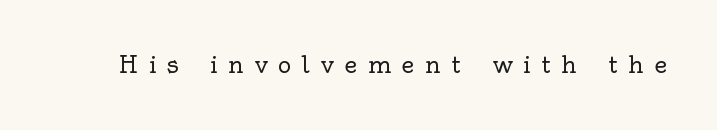
A typesetter would mark this as roman, not italic. The horizontal fit of the characters is loose and conspicuously gappy. On a weight scale, this lands at 450 or below. The words here are not underlined.
